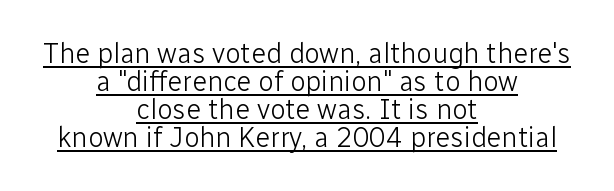
{"serif": "no", "italic": "no", "bold": "no", "weight": "light", "width": "normal", "stroke_contrast": "low", "x_height": "medium", "monospaced": "no", "underline": "yes", "align": "center", "line_spacing": "tight", "line_spacing_ratio": 1.0, "letter_spacing": "normal", "letter_spacing_em": 0.0, "glyph_px": 28}
